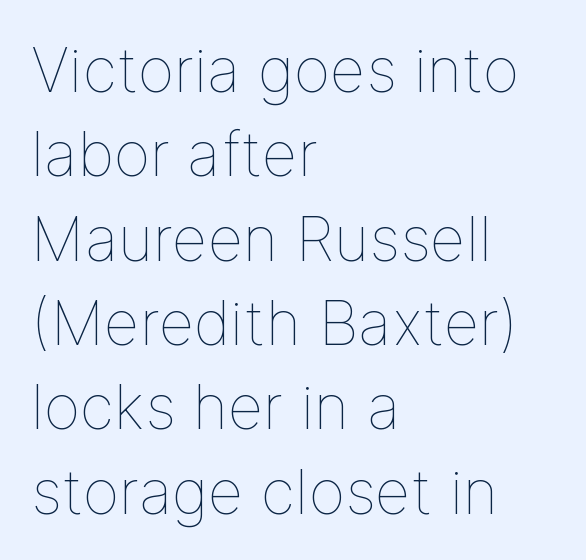
{"italic": "no", "bold": "no", "weight": "thin", "width": "normal", "stroke_contrast": "low", "x_height": "medium", "monospaced": "no", "underline": "no", "align": "left", "line_spacing": "normal", "line_spacing_ratio": 1.36, "letter_spacing": "normal", "letter_spacing_em": 0.0, "glyph_px": 62}
